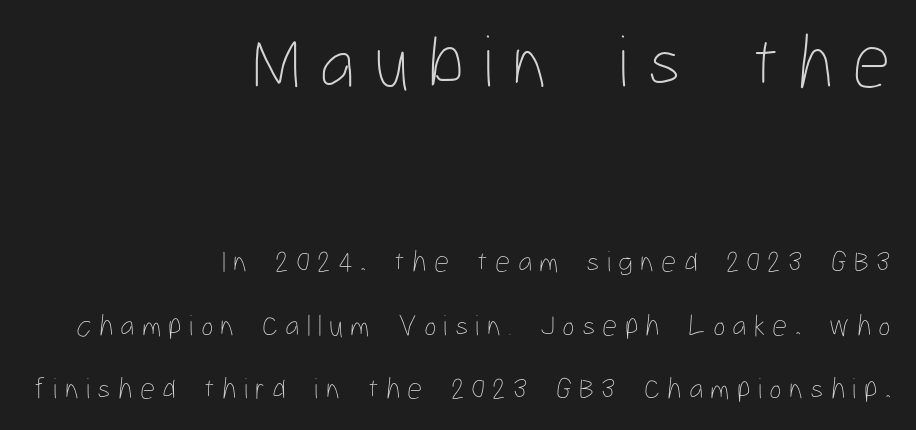
{"italic": "no", "bold": "no", "weight": "thin", "width": "condensed", "stroke_contrast": "low", "x_height": "medium", "monospaced": "no", "underline": "no", "align": "right", "line_spacing": "loose", "line_spacing_ratio": 2.12, "letter_spacing": "wide", "letter_spacing_em": 0.24, "larger_block": "first", "size_ratio": 2.53, "glyph_px": 76}
